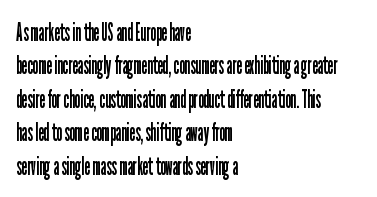
Notice how the stems are strictly vertical — no italics here. Clear beneath every line of the passage. Compared with typical paragraphs, the rows here are spaced about the same. The letters look calm and open, with moderate or lighter stems. Spacing between characters is what you'd get straight out of the box.
